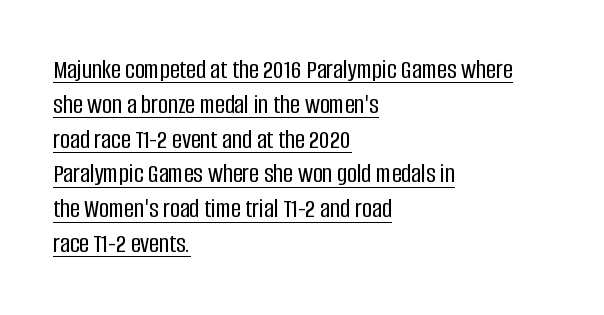
Rendered with straight, roman letterforms. Short and long lines alike share a common starting point at left. Between one letter and the next there's only the usual sliver of space. The space between consecutive lines is moderate. Glance below the letters and you will spot a drawn line.
